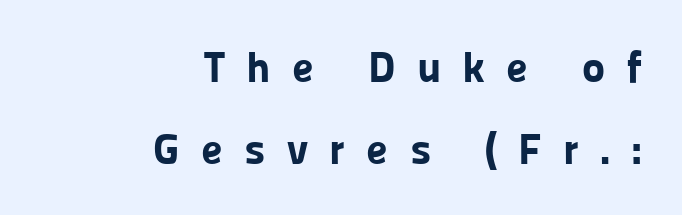
Q: Is the text bold? A: Yes.
Q: Is the text italic (slanted)? A: No, it is upright.
Q: Is the typeface a serif or a sans-serif typeface? A: Sans-serif.
Q: Is the text underlined? A: No.
Q: How is the paragraph aligned? A: Right-aligned.
Q: Is the spacing between letters normal or unusually wide? A: Unusually wide.
Q: Width (condensed, normal, or wide)? A: Normal.
Q: Stroke contrast? A: Low.
Q: x-height? A: Medium.
Q: Monospaced? A: No.
